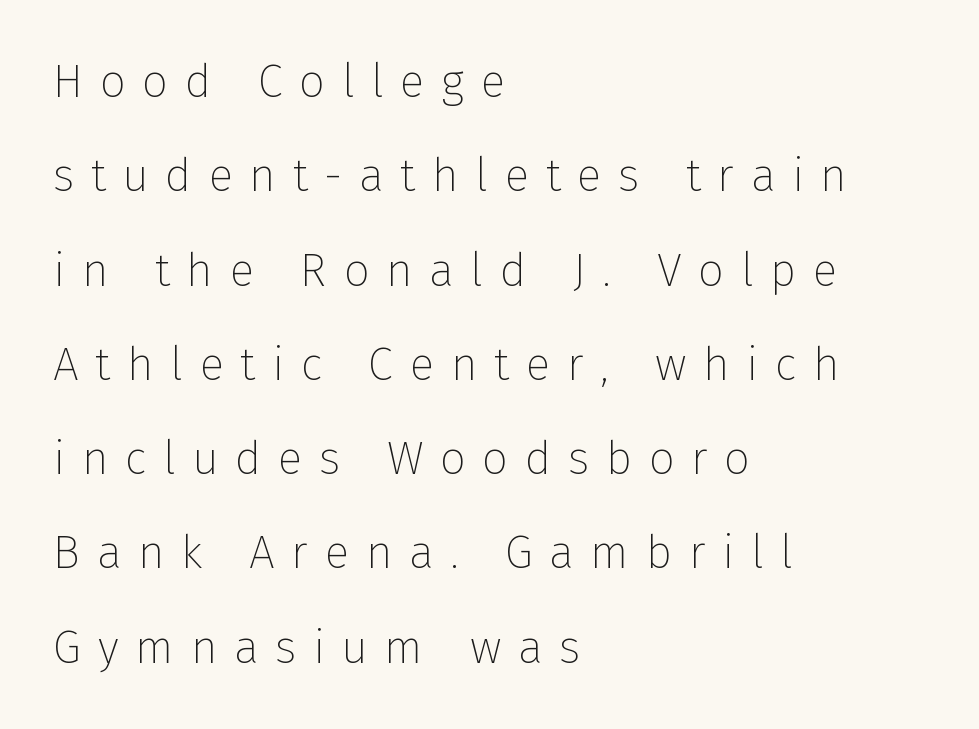
{"serif": "no", "italic": "no", "bold": "no", "weight": "thin", "width": "normal", "stroke_contrast": "low", "x_height": "medium", "monospaced": "no", "underline": "no", "align": "left", "line_spacing": "loose", "line_spacing_ratio": 2.05, "letter_spacing": "wide", "letter_spacing_em": 0.36, "glyph_px": 46}
